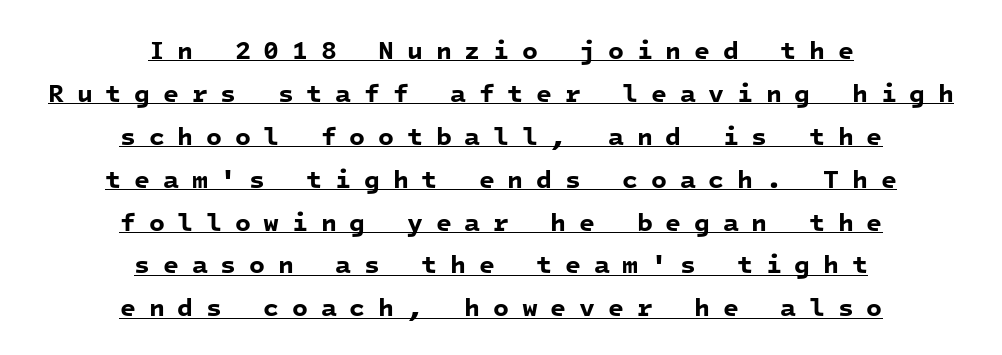
{"bold": "yes", "underline": "yes", "align": "center", "line_spacing": "normal", "line_spacing_ratio": 1.65, "letter_spacing": "wide", "letter_spacing_em": 0.49, "glyph_px": 26}
